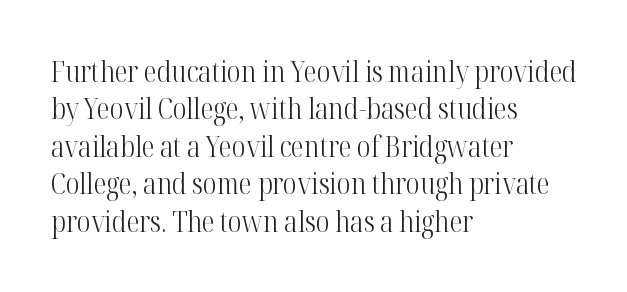
The image shows 29 px light, condensed serif type, upright; set left-aligned, normal line spacing (1.29x), normal letter spacing, not underlined; high stroke contrast and a medium x-height.
